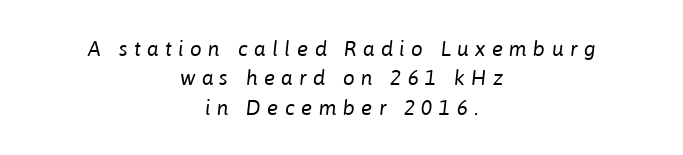
The image shows 21 px text type, italic (leaning right); set centered, normal line spacing (1.4x), unusually wide letter spacing (+0.3 em), not underlined.
